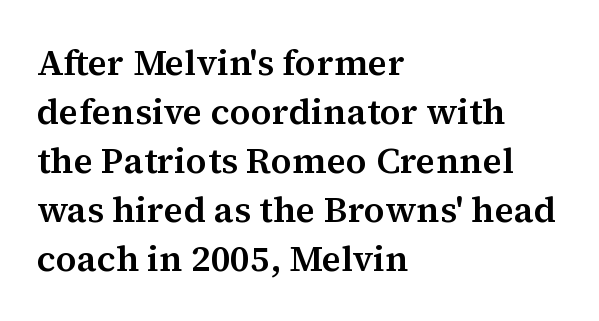
Q: Is the text italic (slanted)? A: No, it is upright.
Q: Is the typeface a serif or a sans-serif typeface? A: Serif.
Q: Is the text underlined? A: No.
Q: How is the paragraph aligned? A: Left-aligned.
Q: Is the spacing between letters normal or unusually wide? A: Normal.
Q: Is the spacing between lines tight, normal or loose? A: Normal.
Q: Width (condensed, normal, or wide)? A: Normal.
Q: Stroke contrast? A: Medium.
Q: x-height? A: Medium.
Q: Monospaced? A: No.
